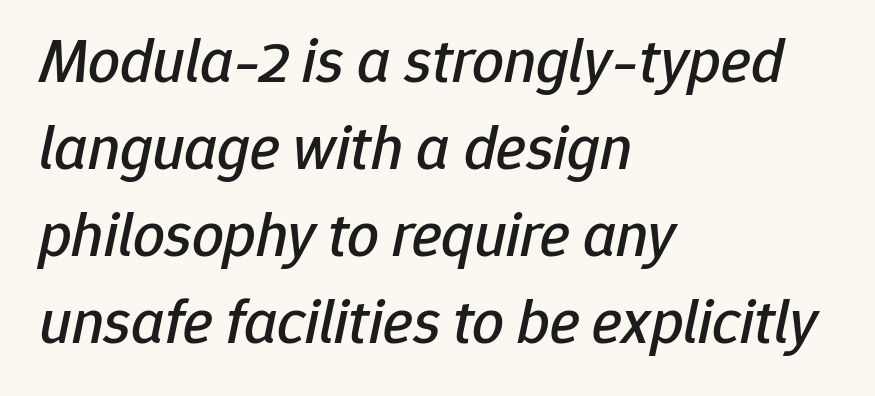
In terms of leading, this rendering sits right in the middle. Posture: slanted. Do the characters align in a grid? No, the font is proportional. The type is set solid horizontally, with unmodified tracking.
